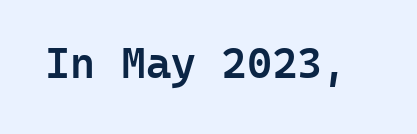
The image shows 43 px semibold sans-serif type, upright, monospaced; set normal letter spacing, not underlined; low stroke contrast and a medium x-height.
